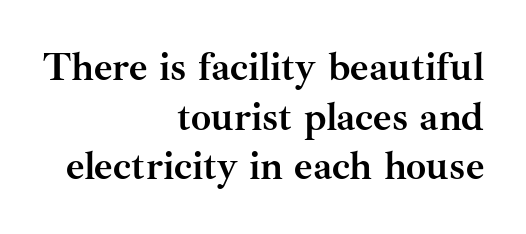
The setting favours the right margin, as signatures and pull-quotes sometimes do. Any mark beneath the type? The region is blank. Varying glyph widths throughout — classic text-font behaviour. A typesetter would mark this as roman, not italic.
